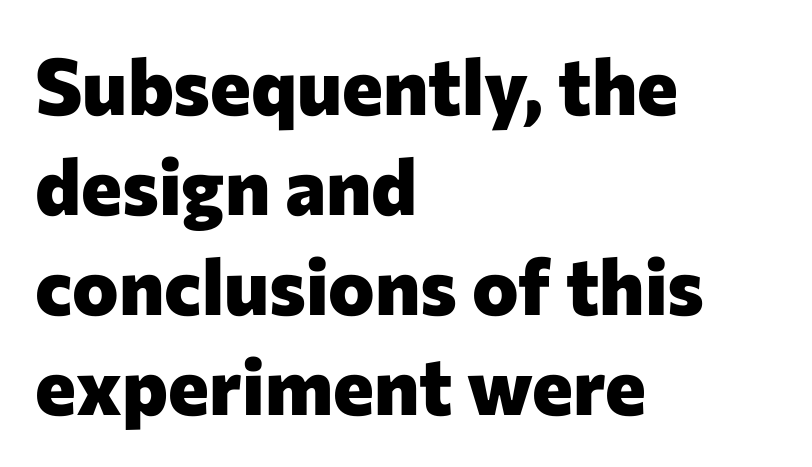
The string is rendered with underlining switched off. As a designer I'd log this as weight 700, bold. The rendering keeps characters at their native spacing. A roman cut, with each character standing at attention.
